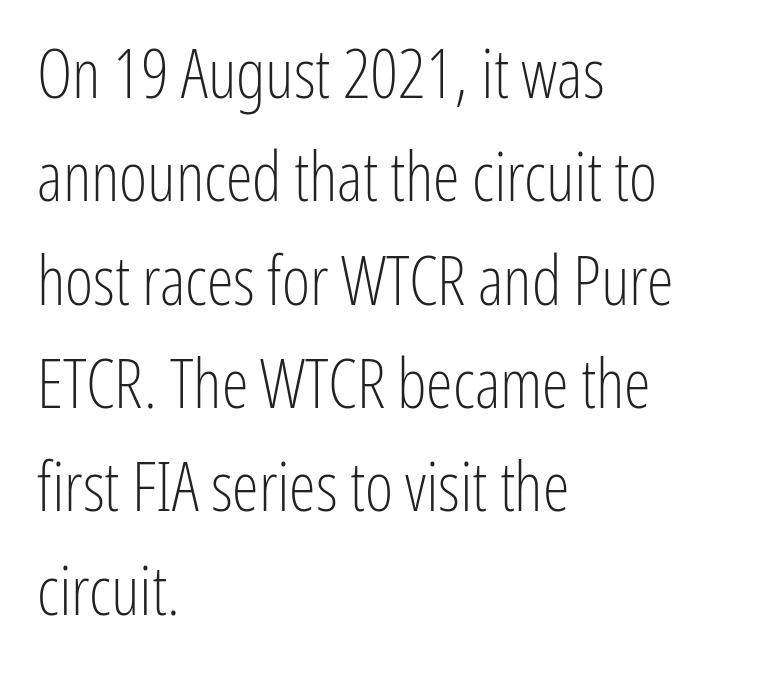
These lines are composed in type without serifs. Italic? Not at all — the glyphs are vertical. The vertical gap from one line to the next is medium. Is the type heavy? It reads as light-to-regular instead. A student would call this left alignment; a typographer would say flush left, rag right.
